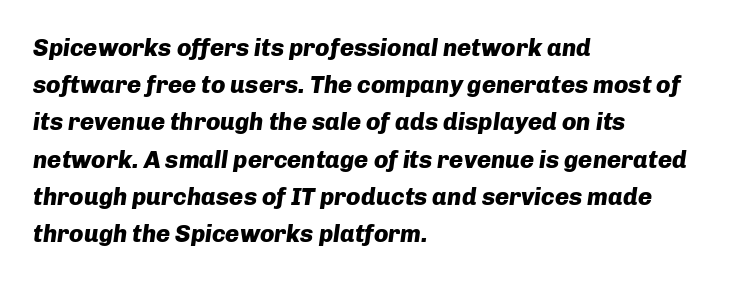
The rendering applies a slant to the glyphs. On the weight axis this lands at bold, roughly 700. Look at the tracking — it's just the regular setting, nothing added. Leading matches the norm, producing a regular column. Visually the block forms a straight wall on the left and a jagged coastline on the right. Underline: absent.
